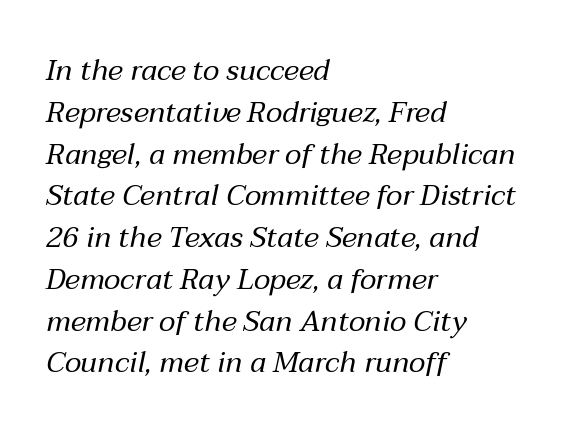
The image shows 29 px regular-weight type, italic (leaning right); set left-aligned, normal line spacing (1.44x), normal letter spacing, not underlined; medium stroke contrast and a medium x-height.
